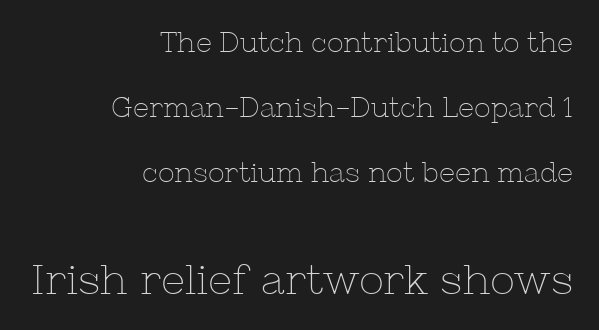
Q: Is the text bold? A: No.
Q: Is the text italic (slanted)? A: No, it is upright.
Q: Is the typeface a serif or a sans-serif typeface? A: Serif.
Q: Is the text underlined? A: No.
Q: How is the paragraph aligned? A: Right-aligned.
Q: Is the spacing between letters normal or unusually wide? A: Normal.
Q: Is the spacing between lines tight, normal or loose? A: Loose.
Q: Which block of text is set in a larger size, the first (top) or the second (bottom)? A: The second (bottom) one.
Q: Width (condensed, normal, or wide)? A: Normal.
Q: Stroke contrast? A: Low.
Q: x-height? A: Medium.
Q: Monospaced? A: No.
